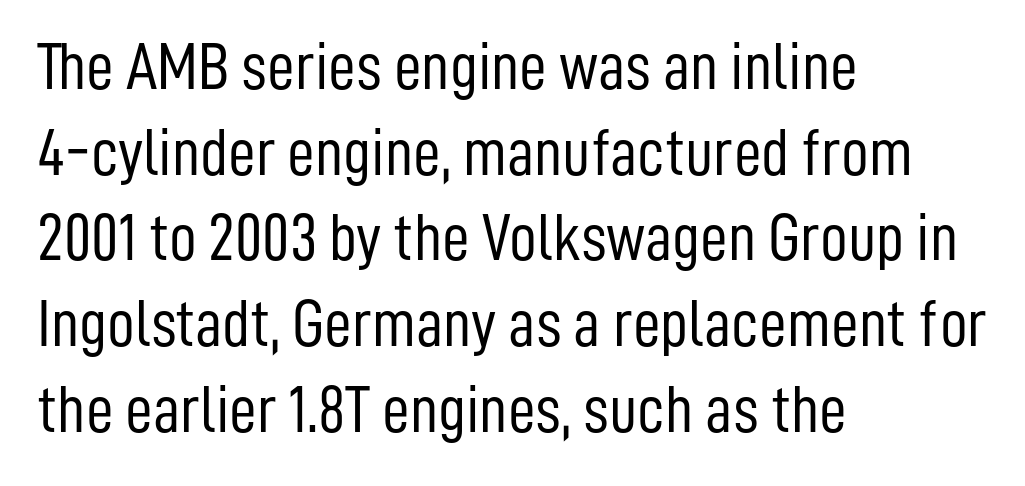
Q: Is the text bold? A: No.
Q: Is the text italic (slanted)? A: No, it is upright.
Q: Is the typeface a serif or a sans-serif typeface? A: Sans-serif.
Q: Is the text underlined? A: No.
Q: How is the paragraph aligned? A: Left-aligned.
Q: Is the spacing between letters normal or unusually wide? A: Normal.
Q: Is the spacing between lines tight, normal or loose? A: Normal.
Q: Width (condensed, normal, or wide)? A: Condensed.
Q: Stroke contrast? A: Low.
Q: x-height? A: Medium.
Q: Monospaced? A: No.
